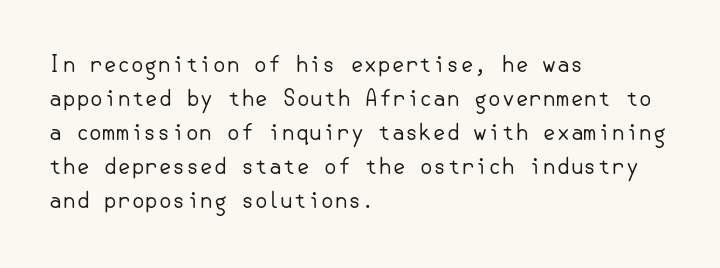
Caption: multi-line text, flush left, ragged right. Rendered with straight, roman letterforms. Beneath every word, the page is bare. Weight: not bold — regular or lighter. Nobody touched the tracking dial on this one. Vertically, the passage feels balanced, rows spaced as you'd expect.
